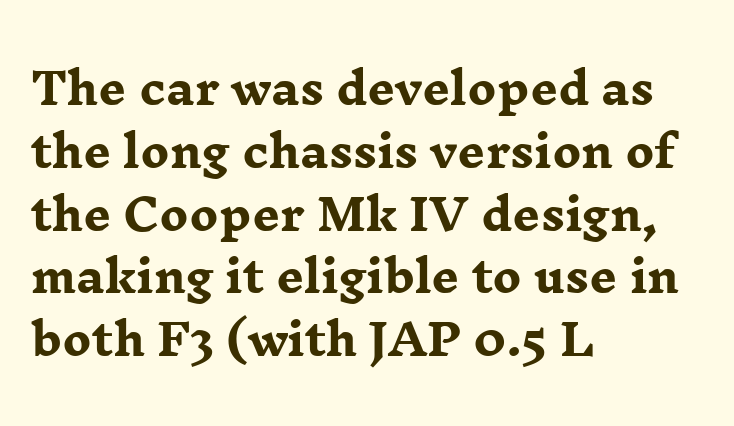
{"serif": "yes", "italic": "no", "bold": "yes", "weight": "heavy", "width": "wide", "stroke_contrast": "low", "x_height": "medium", "monospaced": "no", "underline": "no", "align": "left", "line_spacing": "normal", "line_spacing_ratio": 1.46, "letter_spacing": "normal", "letter_spacing_em": 0.0, "glyph_px": 43}
